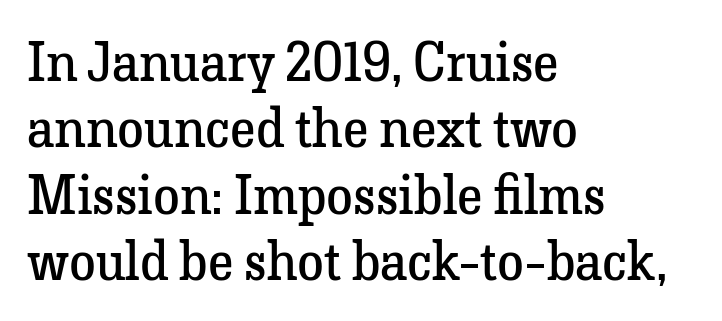
Q: Is the text bold? A: No.
Q: Is the text italic (slanted)? A: No, it is upright.
Q: Is the typeface a serif or a sans-serif typeface? A: Serif.
Q: Is the text underlined? A: No.
Q: How is the paragraph aligned? A: Left-aligned.
Q: Is the spacing between letters normal or unusually wide? A: Normal.
Q: Width (condensed, normal, or wide)? A: Normal.
Q: Stroke contrast? A: Low.
Q: x-height? A: Medium.
Q: Monospaced? A: No.
